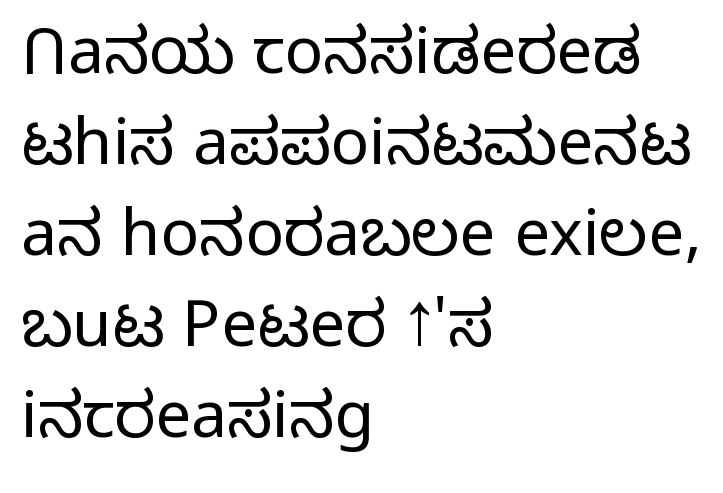
Q: Is the text bold? A: No.
Q: Is the text italic (slanted)? A: No, it is upright.
Q: Is the typeface a serif or a sans-serif typeface? A: Sans-serif.
Q: Is the text underlined? A: No.
Q: How is the paragraph aligned? A: Left-aligned.
Q: Is the spacing between letters normal or unusually wide? A: Normal.
Q: Is the spacing between lines tight, normal or loose? A: Normal.
Q: Width (condensed, normal, or wide)? A: Normal.
Q: Stroke contrast? A: Low.
Q: x-height? A: Medium.
Q: Monospaced? A: No.
